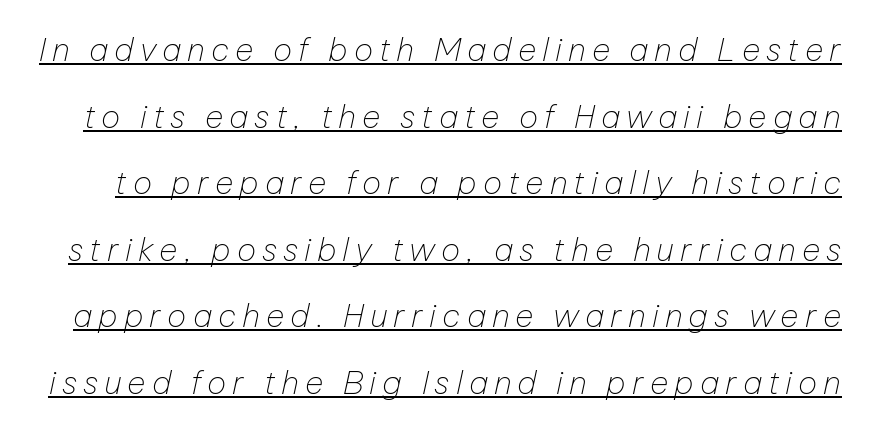
The glyphs are accompanied by a horizontal stroke just below them. Posture: slanted. Leading: increased. You could not count columns in this text — the font is proportionally spaced.
